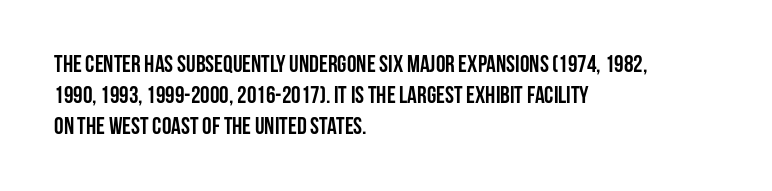
The image shows 24 px bold type, upright; set left-aligned, normal line spacing (1.3x), normal letter spacing, not underlined.
